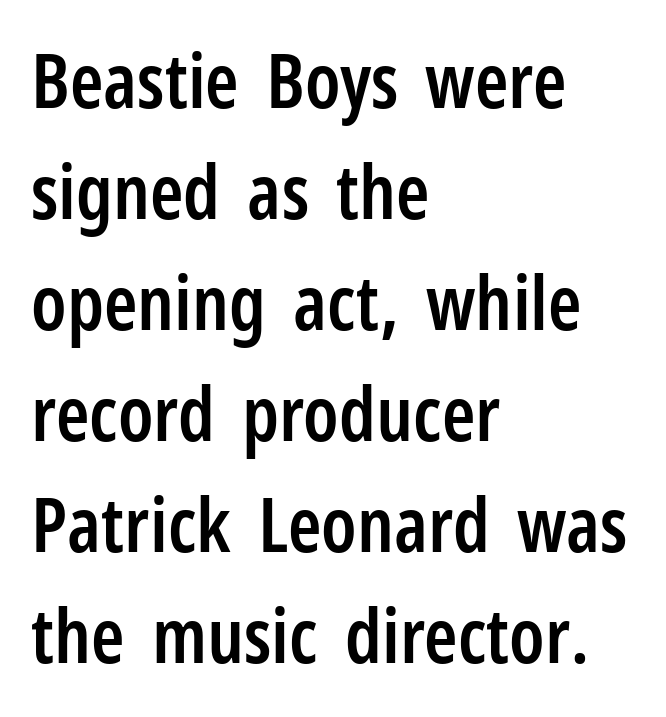
{"serif": "no", "italic": "no", "bold": "semi", "weight": "semibold", "width": "condensed", "stroke_contrast": "low", "x_height": "medium", "monospaced": "no", "underline": "no", "align": "left", "line_spacing": "normal", "line_spacing_ratio": 1.46, "letter_spacing": "normal", "letter_spacing_em": 0.0, "glyph_px": 76}
